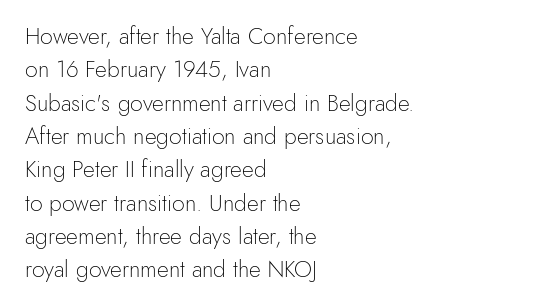
Q: Is the text bold? A: No.
Q: Is the text italic (slanted)? A: No, it is upright.
Q: Is the text underlined? A: No.
Q: How is the paragraph aligned? A: Left-aligned.
Q: Is the spacing between letters normal or unusually wide? A: Normal.
Q: Is the spacing between lines tight, normal or loose? A: Normal.
